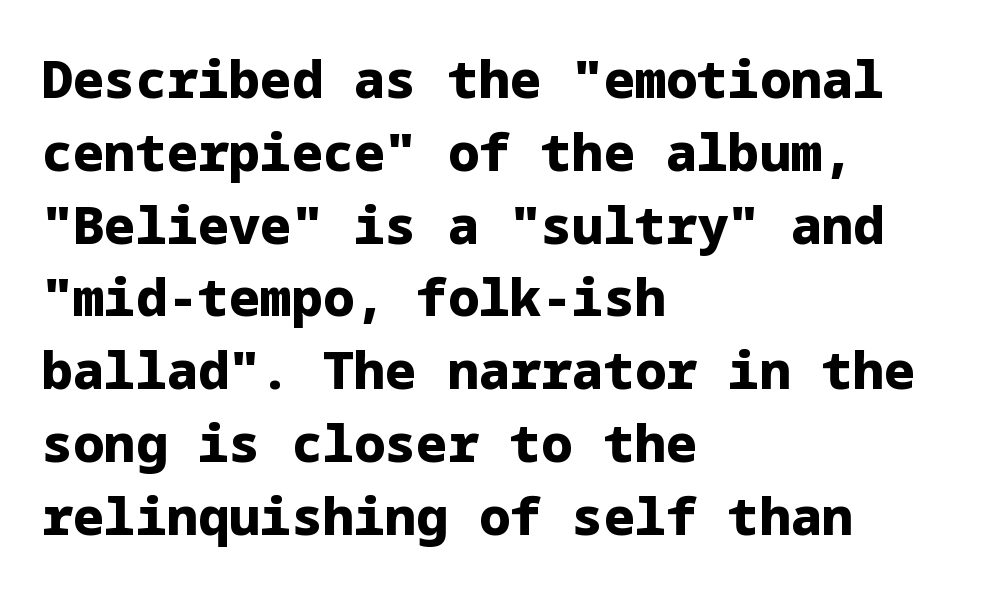
{"serif": "no", "italic": "no", "bold": "yes", "weight": "heavy", "width": "normal", "stroke_contrast": "low", "x_height": "medium", "underline": "no", "align": "left", "line_spacing": "normal", "line_spacing_ratio": 1.4, "letter_spacing": "normal", "letter_spacing_em": 0.0, "glyph_px": 52}
